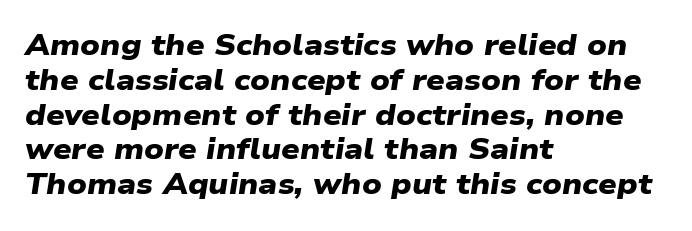
{"serif": "no", "bold": "yes", "weight": "heavy", "width": "wide", "stroke_contrast": "low", "x_height": "medium", "monospaced": "no", "underline": "no", "align": "left", "line_spacing_ratio": 1.2, "letter_spacing": "normal", "letter_spacing_em": 0.0, "glyph_px": 29}
